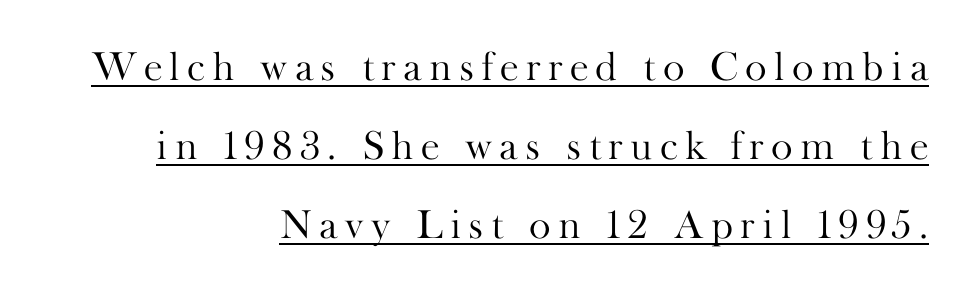
Q: Is the text bold? A: No.
Q: Is the text italic (slanted)? A: No, it is upright.
Q: Is the typeface a serif or a sans-serif typeface? A: Serif.
Q: Is the text underlined? A: Yes.
Q: How is the paragraph aligned? A: Right-aligned.
Q: Is the spacing between lines tight, normal or loose? A: Loose.
Q: Width (condensed, normal, or wide)? A: Normal.
Q: Stroke contrast? A: High.
Q: x-height? A: Small.
Q: Monospaced? A: No.
